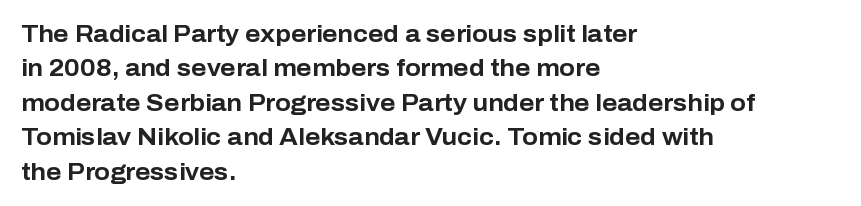
{"italic": "no", "bold": "yes", "underline": "no", "align": "left", "line_spacing": "normal", "line_spacing_ratio": 1.5, "letter_spacing": "normal", "letter_spacing_em": 0.0, "glyph_px": 23}
